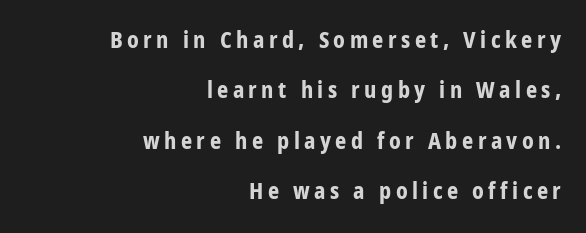
The image shows 22 px bold type, upright; set right-aligned, loose line spacing (2.29x), unusually wide letter spacing (+0.2 em), not underlined.
